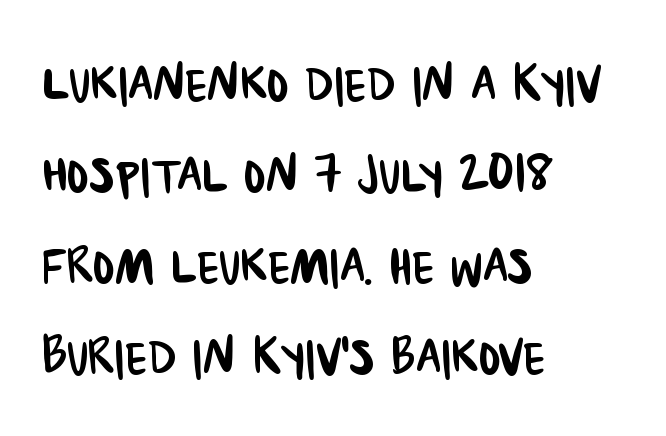
The space between consecutive lines is moderate. This is sans-serif lettering, the kind often seen on screens and signage. Letters rest on an invisible, unmarked baseline. Here the designer chose a conventional face with non-uniform glyph widths. Does extra space separate the letters? No, they use regular spacing.
